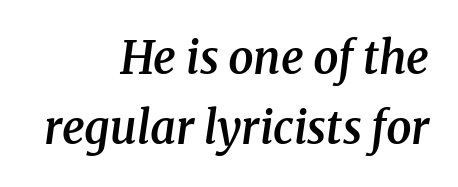
A bit beefed up — I'd call it semibold rather than bold. Is this a fixed-width face? No — the glyphs have proportional, varying widths. There is no visible air inserted between adjacent glyphs. Unlike a clean sans, this face finishes its strokes with serifs.
